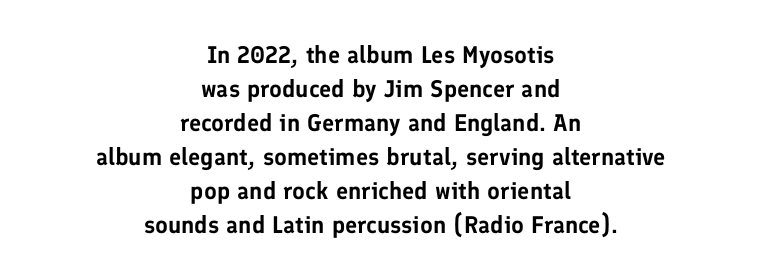
Casual observation: everything's sitting right in the middle. This rendering leaves character spacing at its baseline value. This sample uses an upright cut, with every glyph sitting square on the baseline. The passage shown is not underscored anywhere. This sample keeps an unexceptional amount of space between lines.
